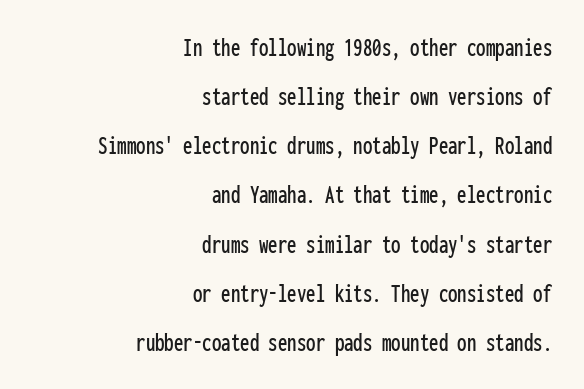
{"italic": "no", "underline": "no", "align": "right", "line_spacing_ratio": 1.82, "letter_spacing": "normal", "letter_spacing_em": 0.0, "glyph_px": 27}
